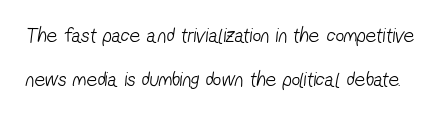
The image shows 21 px text type; set loose line spacing (2.1x), normal letter spacing, not underlined.
